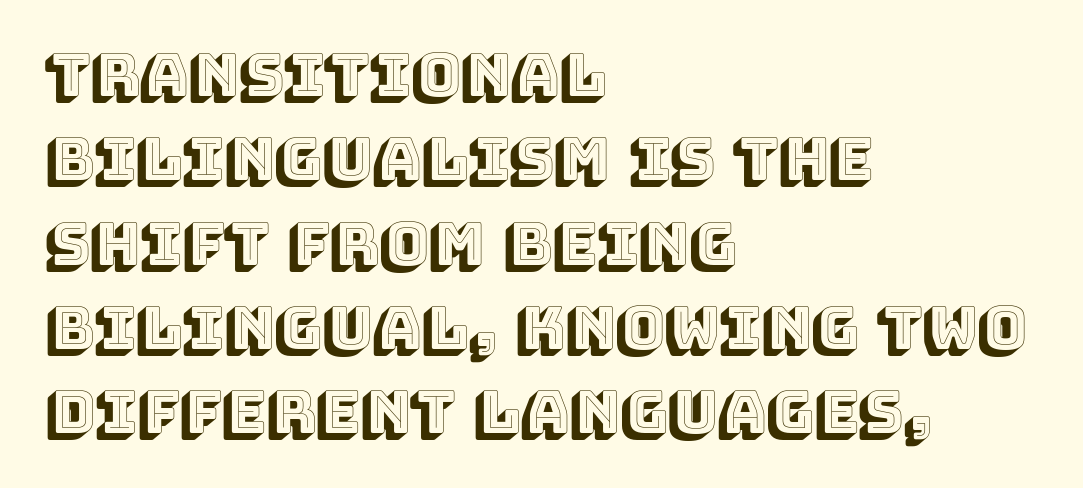
{"italic": "no", "width": "normal", "x_height": "large", "monospaced": "no", "underline": "no", "align": "left", "line_spacing": "normal", "line_spacing_ratio": 1.43, "letter_spacing": "normal", "letter_spacing_em": 0.0, "glyph_px": 59}
